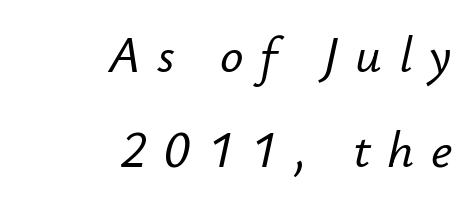
A student would call this right alignment; a typographer would say flush right, rag left. Posture: slanted. Caption: expanded tracking, letters set apart. Any mark beneath the type? The region is blank.
